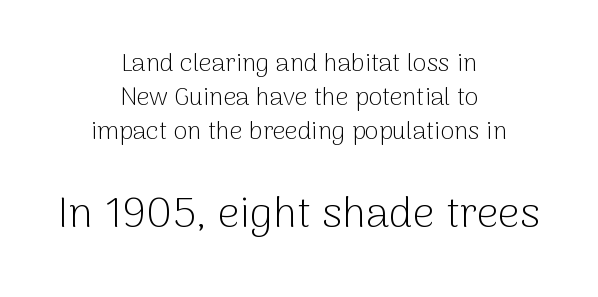
{"serif": "no", "italic": "no", "bold": "no", "weight": "light", "width": "normal", "stroke_contrast": "low", "x_height": "medium", "monospaced": "no", "underline": "no", "align": "center", "line_spacing": "normal", "line_spacing_ratio": 1.36, "letter_spacing": "normal", "letter_spacing_em": 0.0, "larger_block": "second", "size_ratio": 1.72, "glyph_px": 43}
